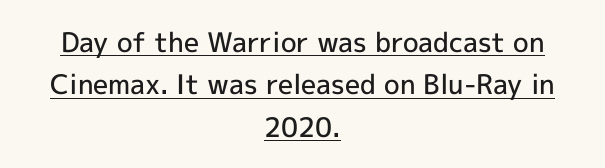
{"italic": "no", "bold": "semi", "underline": "yes", "align": "center", "line_spacing": "normal", "line_spacing_ratio": 1.57, "letter_spacing": "normal", "letter_spacing_em": 0.0, "glyph_px": 27}
